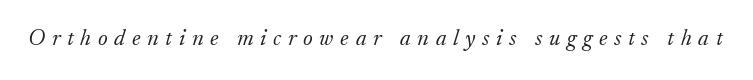
Clear beneath every line of the passage. You could only call the tracking loose — the letters float apart. Characters are canted at an angle relative to the baseline's perpendicular. The strokes carry an ordinary text weight at most.
